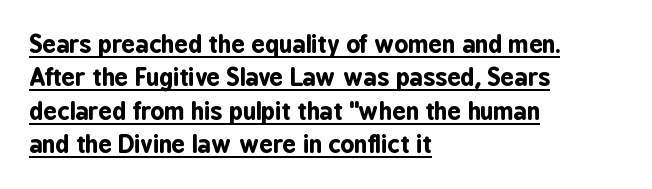
Q: Is the text bold? A: Yes.
Q: Is the text italic (slanted)? A: No, it is upright.
Q: Is the text underlined? A: Yes.
Q: How is the paragraph aligned? A: Left-aligned.
Q: Is the spacing between letters normal or unusually wide? A: Normal.
Q: Is the spacing between lines tight, normal or loose? A: Normal.
